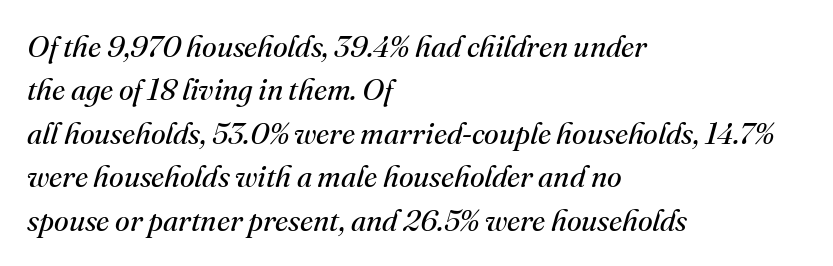
Q: Is the text bold? A: No.
Q: Is the text italic (slanted)? A: Yes, it leans right by about 16 degrees.
Q: Is the typeface a serif or a sans-serif typeface? A: Serif.
Q: Is the text underlined? A: No.
Q: How is the paragraph aligned? A: Left-aligned.
Q: Is the spacing between letters normal or unusually wide? A: Normal.
Q: Is the spacing between lines tight, normal or loose? A: Normal.
Q: Width (condensed, normal, or wide)? A: Normal.
Q: Stroke contrast? A: Medium.
Q: x-height? A: Small.
Q: Monospaced? A: No.
